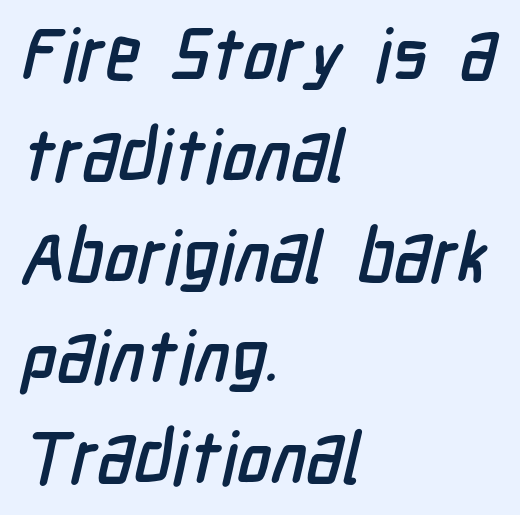
Q: Is the typeface a serif or a sans-serif typeface? A: Sans-serif.
Q: Is the text underlined? A: No.
Q: How is the paragraph aligned? A: Left-aligned.
Q: Is the spacing between letters normal or unusually wide? A: Normal.
Q: Is the spacing between lines tight, normal or loose? A: Normal.
Q: Width (condensed, normal, or wide)? A: Condensed.
Q: Stroke contrast? A: Low.
Q: x-height? A: Medium.
Q: Monospaced? A: No.
